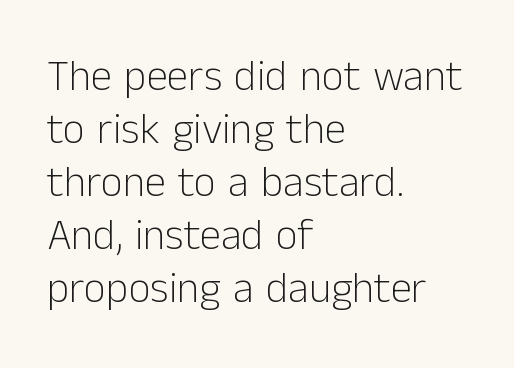
The image shows 43 px light sans-serif type, upright; set left-aligned, line spacing 1.23x, normal letter spacing, not underlined; low stroke contrast and a medium x-height.
